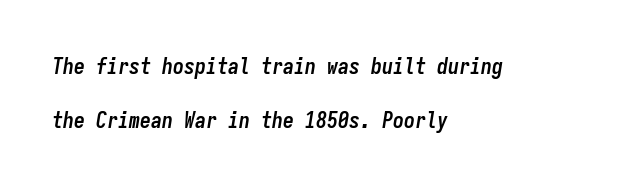
Q: Is the text bold? A: Yes.
Q: Is the text italic (slanted)? A: Yes, it leans right by about 9 degrees.
Q: Is the text underlined? A: No.
Q: How is the paragraph aligned? A: Left-aligned.
Q: Is the spacing between letters normal or unusually wide? A: Normal.
Q: Is the spacing between lines tight, normal or loose? A: Loose.
